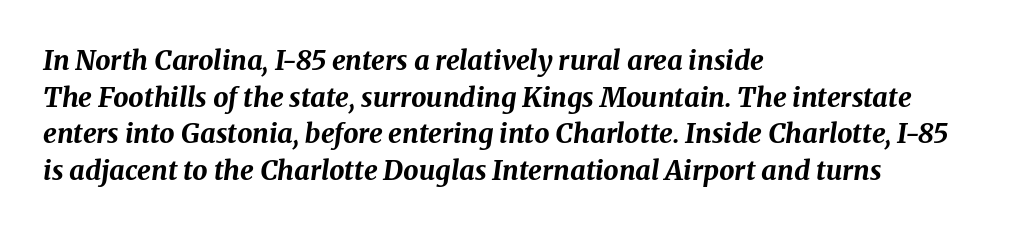
Q: Is the text bold? A: Yes.
Q: Is the text italic (slanted)? A: Yes, it leans right by about 8 degrees.
Q: Is the text underlined? A: No.
Q: How is the paragraph aligned? A: Left-aligned.
Q: Is the spacing between letters normal or unusually wide? A: Normal.
Q: Is the spacing between lines tight, normal or loose? A: Normal.
